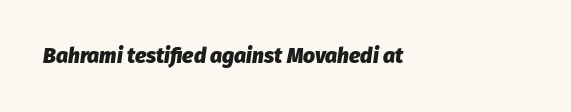
The image shows 21 px bold type, italic (leaning right); set left-aligned, normal letter spacing, not underlined.
